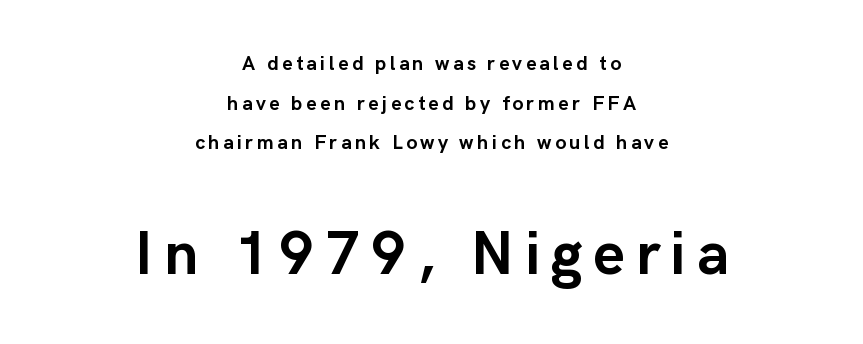
Q: Is the text bold? A: Yes.
Q: Is the text italic (slanted)? A: No, it is upright.
Q: Is the typeface a serif or a sans-serif typeface? A: Sans-serif.
Q: Is the text underlined? A: No.
Q: How is the paragraph aligned? A: Centered.
Q: Is the spacing between lines tight, normal or loose? A: Loose.
Q: Which block of text is set in a larger size, the first (top) or the second (bottom)? A: The second (bottom) one.
Q: Width (condensed, normal, or wide)? A: Normal.
Q: Stroke contrast? A: Low.
Q: x-height? A: Medium.
Q: Monospaced? A: No.
